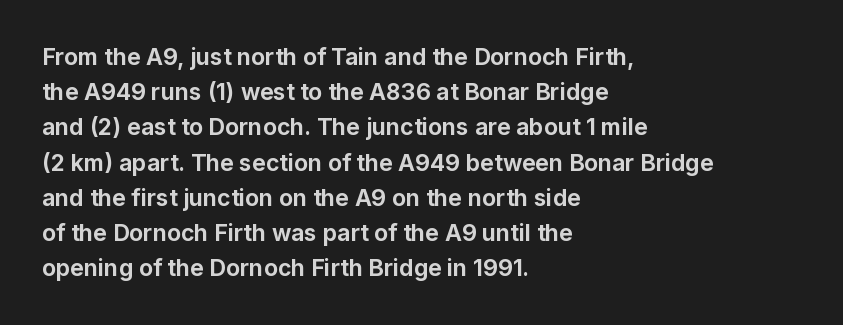
Q: Is the text bold? A: Yes.
Q: Is the text italic (slanted)? A: No, it is upright.
Q: Is the text underlined? A: No.
Q: How is the paragraph aligned? A: Left-aligned.
Q: Is the spacing between letters normal or unusually wide? A: Normal.
Q: Is the spacing between lines tight, normal or loose? A: Normal.
